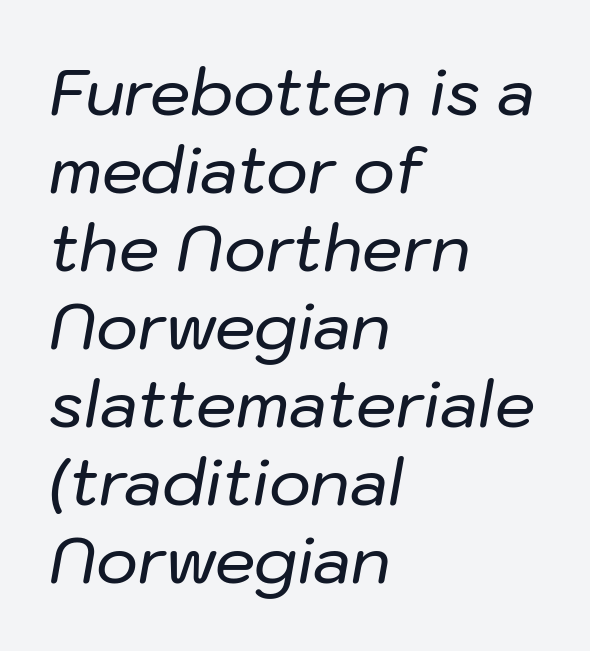
{"italic": "yes", "lean": "right", "slant_degrees": 10, "width": "normal", "stroke_contrast": "low", "x_height": "medium", "monospaced": "no", "underline": "no", "align": "left", "line_spacing_ratio": 1.22, "letter_spacing": "normal", "letter_spacing_em": 0.0, "glyph_px": 64}
